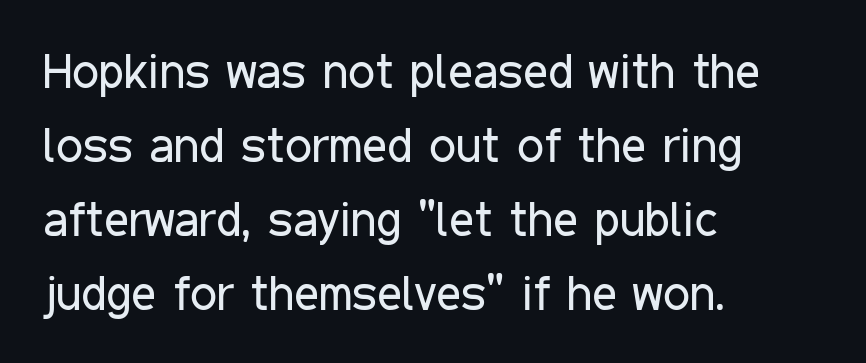
Type style note: lacks serifs. The face looks like a standard text weight, possibly lighter. The gaps between neighbouring characters are ordinary and unremarkable. This rendering uses left alignment, leaving the right contour irregular. The font's upright variant was chosen for this text.
